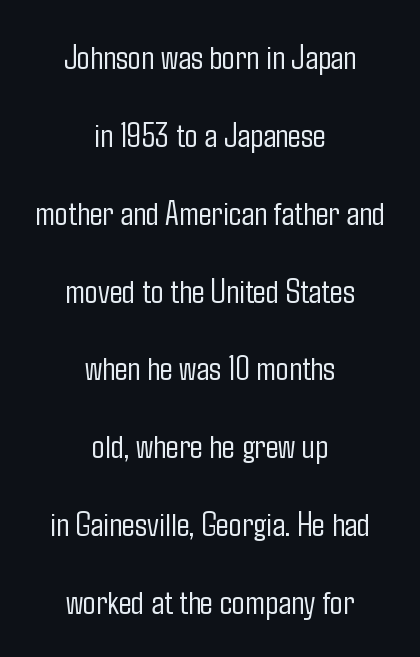
{"serif": "no", "italic": "no", "bold": "no", "weight": "light", "width": "condensed", "stroke_contrast": "low", "x_height": "medium", "monospaced": "no", "underline": "no", "align": "center", "line_spacing": "loose", "line_spacing_ratio": 2.29, "letter_spacing": "normal", "letter_spacing_em": 0.0, "glyph_px": 34}
